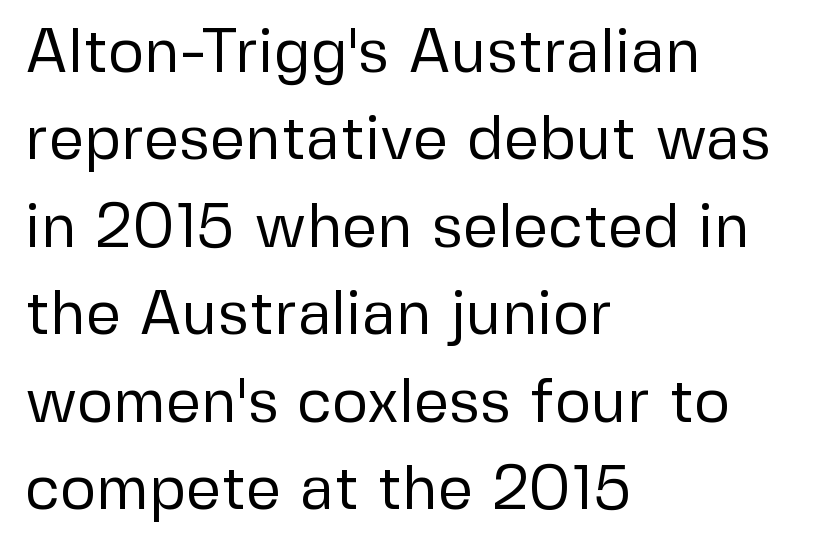
The image shows 62 px regular-weight sans-serif type, upright; set left-aligned, normal line spacing (1.41x), normal letter spacing, not underlined; low stroke contrast and a medium x-height.
